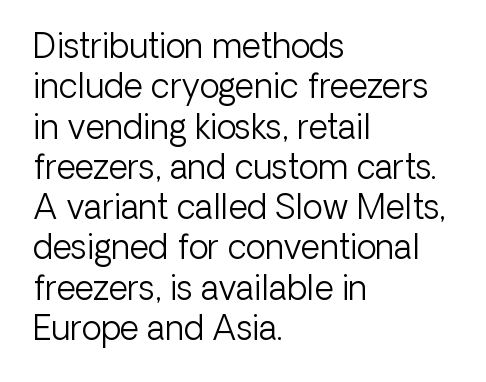
Which margin do the lines hug? The left one — the right edge is uneven. Rendered with straight, roman letterforms. The letters advance in unequal steps, a hallmark of proportional type. The type is set solid horizontally, with unmodified tracking.
